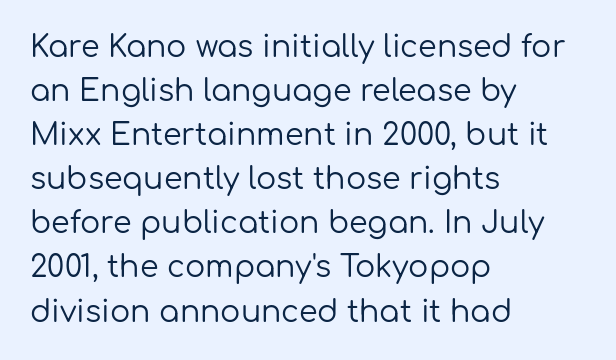
The image shows 30 px regular-weight sans-serif type, upright; set left-aligned, normal line spacing (1.47x), normal letter spacing, not underlined; low stroke contrast and a medium x-height.
